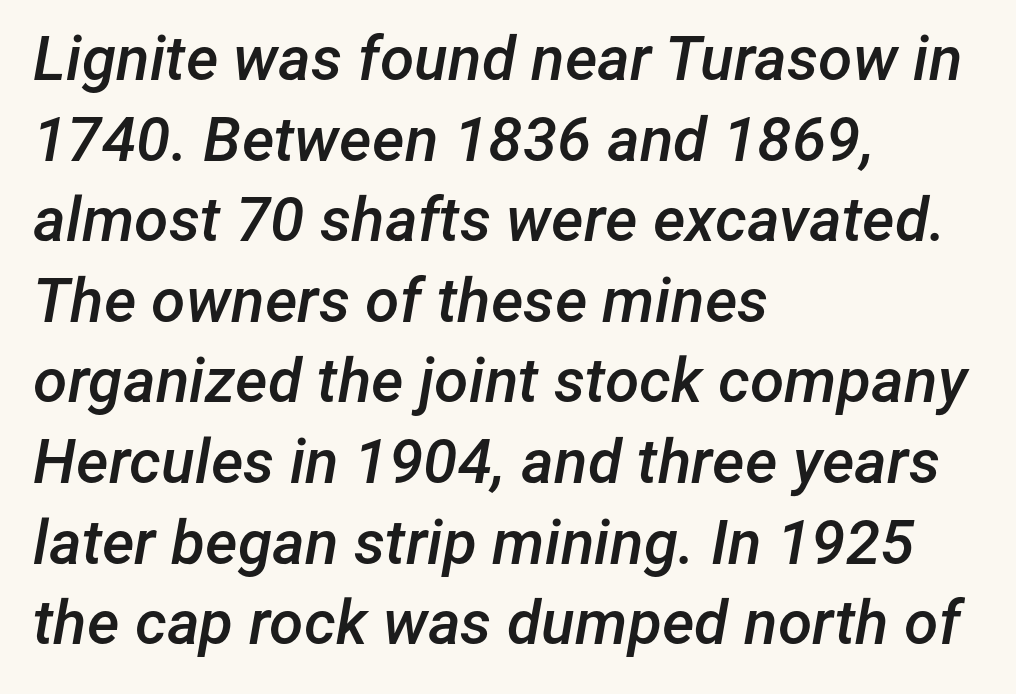
The image shows 62 px semibold type, italic (leaning right); set left-aligned, normal line spacing (1.3x), normal letter spacing, not underlined; low stroke contrast and a medium x-height.
